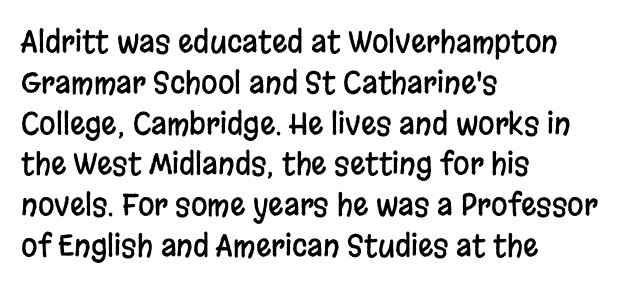
Glance below the letters and you will spot only blank space. Character widths vary here, with narrow letters taking less room than wide ones. Posture: straight, roman, zero tilt. Is the letter spacing exaggerated? No — it looks like the ordinary default. Normally led — the rows are evenly, conventionally spaced.
